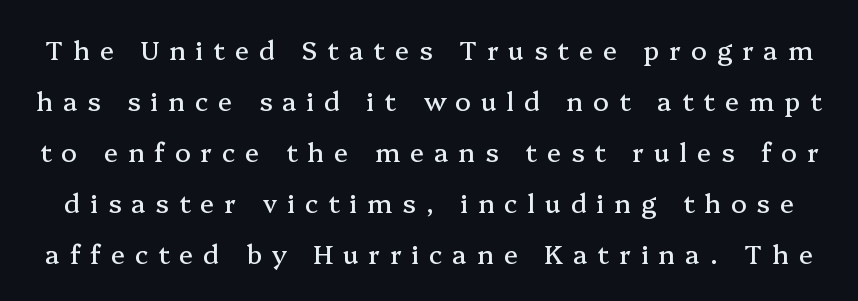
{"italic": "no", "underline": "no", "line_spacing": "loose", "line_spacing_ratio": 1.96, "letter_spacing": "wide", "letter_spacing_em": 0.38, "glyph_px": 26}
